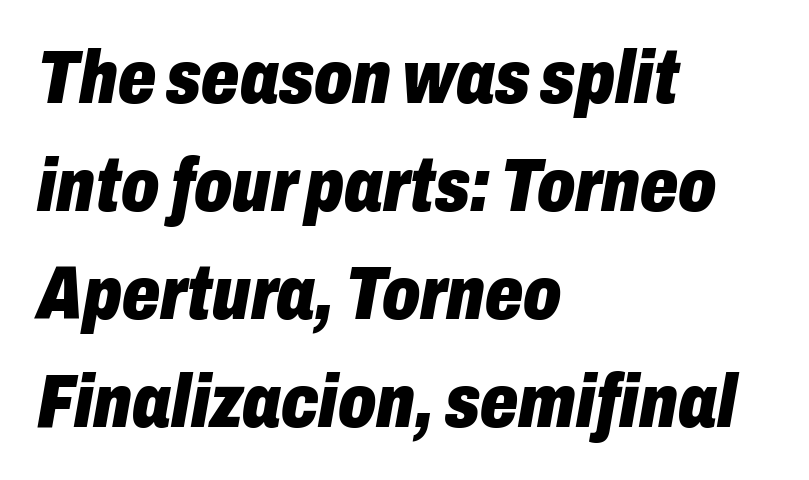
This sample has the flowing, uneven cadence of proportional lettering. Horizontally, the lines are justified to the leading edge only. Italic? Definitely — the glyphs are oblique. The glyphs have the mass of a bold cut.
